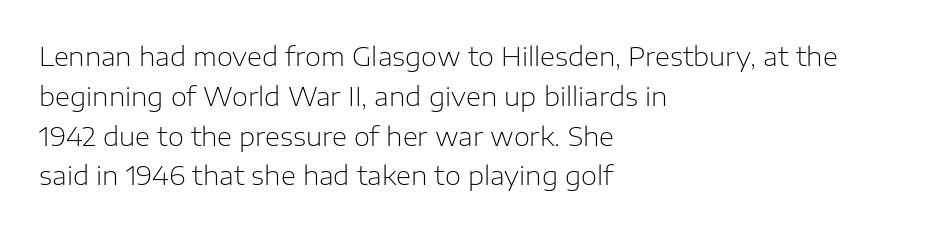
The image shows 26 px text type, upright; set left-aligned, normal line spacing (1.53x), normal letter spacing, not underlined.
